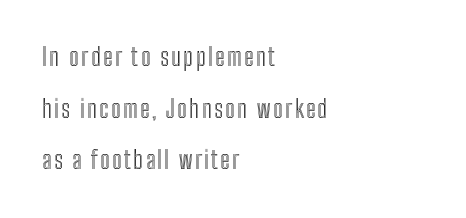
The image shows 24 px text type, upright; set left-aligned, loose line spacing (2.15x), not underlined.
